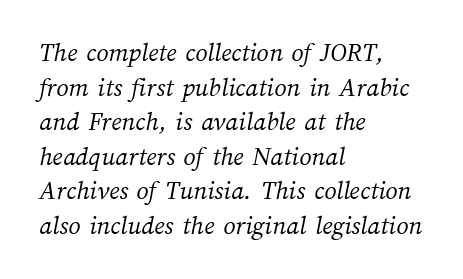
Q: Is the text bold? A: No.
Q: Is the text underlined? A: No.
Q: How is the paragraph aligned? A: Left-aligned.
Q: Is the spacing between letters normal or unusually wide? A: Normal.
Q: Is the spacing between lines tight, normal or loose? A: Normal.
